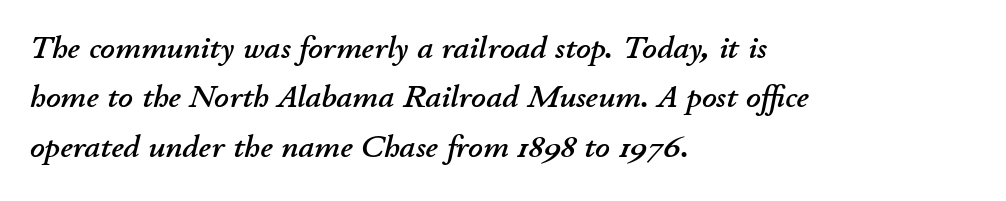
The image shows 32 px text type, italic (leaning right); set left-aligned, normal line spacing (1.54x), normal letter spacing, not underlined; low stroke contrast and a small x-height.
